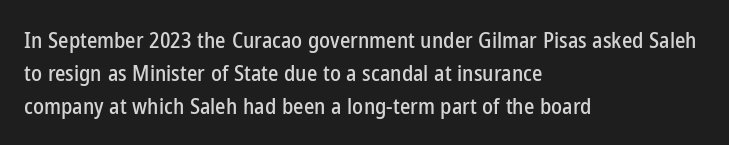
Q: Is the text italic (slanted)? A: No, it is upright.
Q: Is the text underlined? A: No.
Q: How is the paragraph aligned? A: Left-aligned.
Q: Is the spacing between letters normal or unusually wide? A: Normal.
Q: Is the spacing between lines tight, normal or loose? A: Normal.
